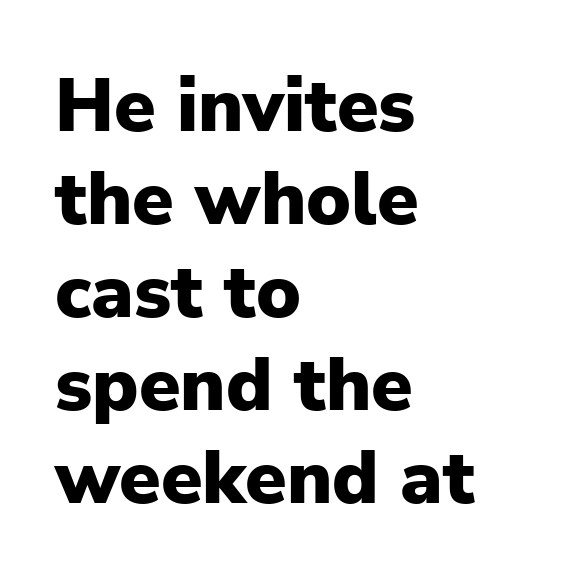
The image shows 75 px heavy sans-serif type, upright; set left-aligned, line spacing 1.24x, normal letter spacing, not underlined; low stroke contrast and a medium x-height.
